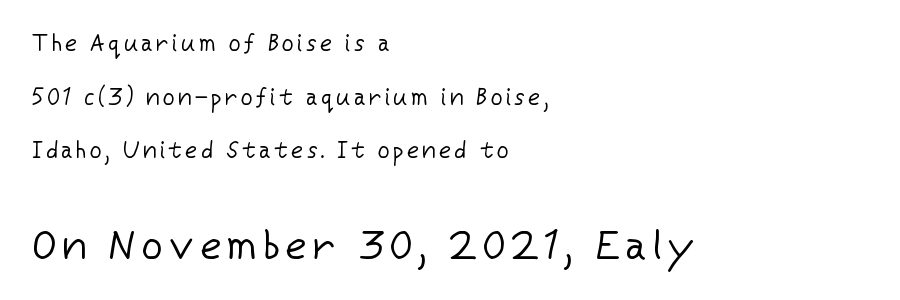
Q: Is the text bold? A: No.
Q: Is the text italic (slanted)? A: No, it is upright.
Q: Is the typeface a serif or a sans-serif typeface? A: Sans-serif.
Q: Is the text underlined? A: No.
Q: How is the paragraph aligned? A: Left-aligned.
Q: Is the spacing between lines tight, normal or loose? A: Loose.
Q: Which block of text is set in a larger size, the first (top) or the second (bottom)? A: The second (bottom) one.
Q: Width (condensed, normal, or wide)? A: Normal.
Q: Stroke contrast? A: Low.
Q: x-height? A: Medium.
Q: Monospaced? A: No.
